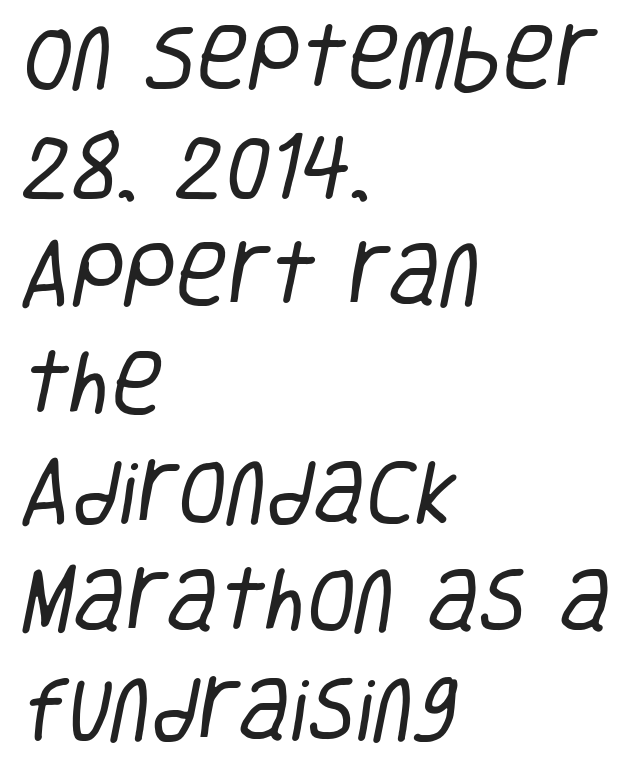
The image shows 71 px regular-weight, condensed sans-serif type; set left-aligned, normal line spacing (1.53x), normal letter spacing, not underlined; low stroke contrast and a large x-height.
